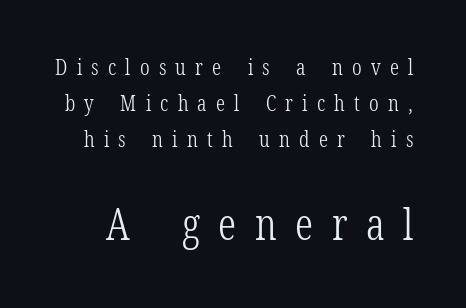
Q: Is the text bold? A: No.
Q: Is the text italic (slanted)? A: No, it is upright.
Q: Is the typeface a serif or a sans-serif typeface? A: Serif.
Q: Is the text underlined? A: No.
Q: Is the spacing between letters normal or unusually wide? A: Unusually wide.
Q: Is the spacing between lines tight, normal or loose? A: Normal.
Q: Which block of text is set in a larger size, the first (top) or the second (bottom)? A: The second (bottom) one.
Q: Width (condensed, normal, or wide)? A: Condensed.
Q: Stroke contrast? A: Low.
Q: x-height? A: Medium.
Q: Monospaced? A: No.
